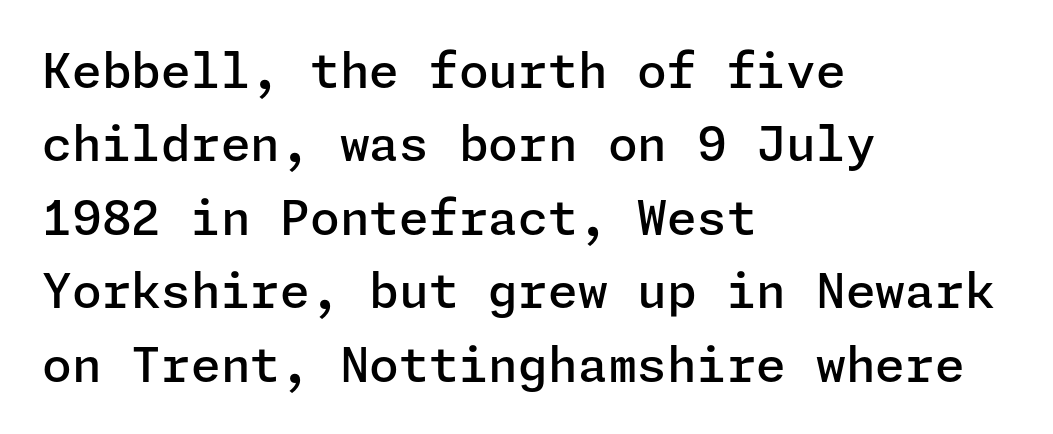
If you measured baseline to baseline, you'd find a middling distance. The ragged edge is on the right, which tells us the setting is flush left. What kind of face is this? One without serifs — a sans. Do the letters lean? They stand straight.
